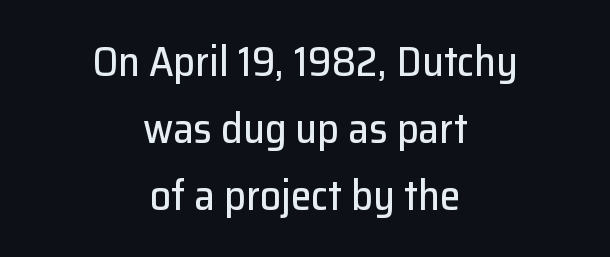
Q: Is the text italic (slanted)? A: No, it is upright.
Q: Is the typeface a serif or a sans-serif typeface? A: Sans-serif.
Q: Is the text underlined? A: No.
Q: How is the paragraph aligned? A: Centered.
Q: Is the spacing between letters normal or unusually wide? A: Normal.
Q: Is the spacing between lines tight, normal or loose? A: Normal.
Q: Width (condensed, normal, or wide)? A: Normal.
Q: Stroke contrast? A: Low.
Q: x-height? A: Medium.
Q: Monospaced? A: No.
